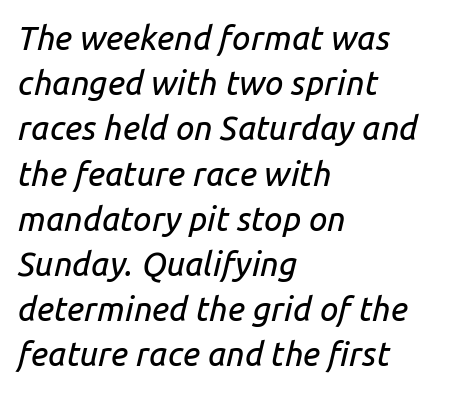
Q: Is the text italic (slanted)? A: Yes, it leans right by about 14 degrees.
Q: Is the text underlined? A: No.
Q: How is the paragraph aligned? A: Left-aligned.
Q: Is the spacing between letters normal or unusually wide? A: Normal.
Q: Is the spacing between lines tight, normal or loose? A: Normal.
Q: Width (condensed, normal, or wide)? A: Normal.
Q: Stroke contrast? A: Low.
Q: x-height? A: Medium.
Q: Monospaced? A: No.
